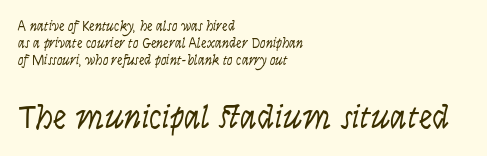
The image shows 34 px light, condensed type, italic (leaning right); set left-aligned, line spacing 1.2x, normal letter spacing, not underlined; the second (bottom) block is 2.43x larger; low stroke contrast and a large x-height.
